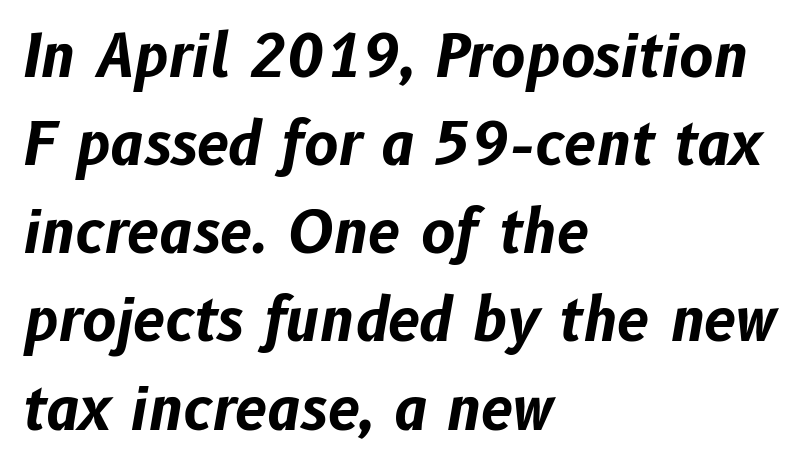
{"italic": "yes", "lean": "right", "slant_degrees": 10, "bold": "yes", "weight": "bold", "width": "normal", "stroke_contrast": "low", "x_height": "medium", "monospaced": "no", "underline": "no", "align": "left", "line_spacing": "normal", "line_spacing_ratio": 1.52, "letter_spacing": "normal", "letter_spacing_em": 0.0, "glyph_px": 58}
